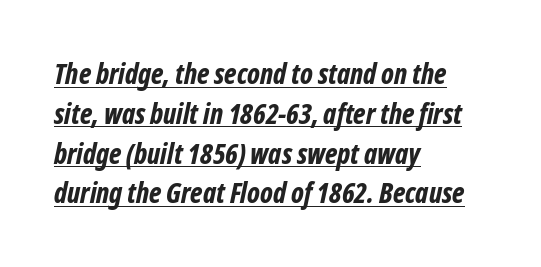
The image shows 28 px bold, condensed type, italic (leaning right); set left-aligned, normal line spacing (1.42x), normal letter spacing, underlined; low stroke contrast and a medium x-height.
